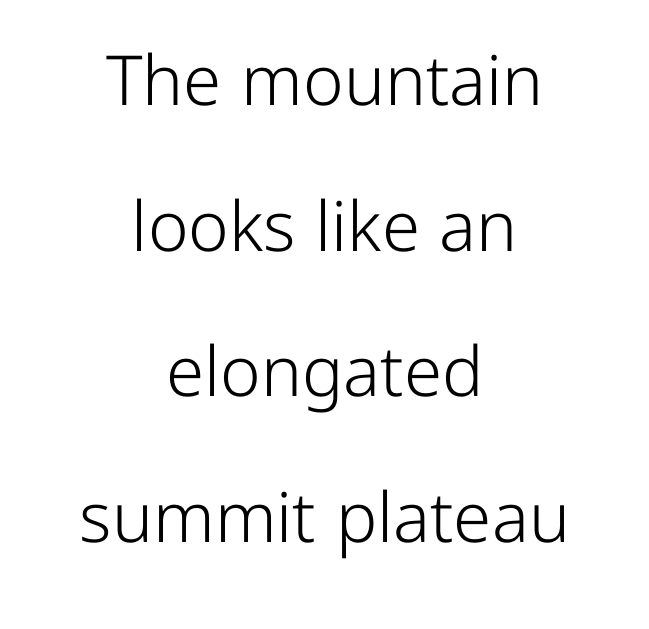
The weight would be labelled regular, book, light, or lighter still. The characters display no serif detailing; their extremities are plain. The tracking reads as untouched default to a designer's eye. Where is the straight margin? There isn't one; the lines are centered. The baseline area is clear.
